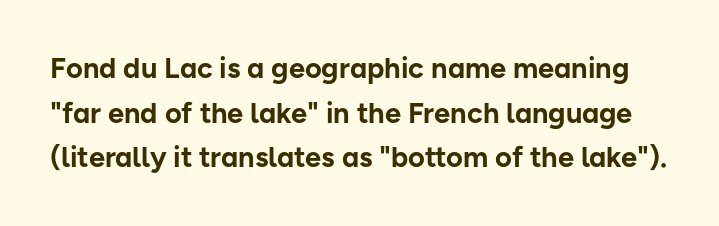
Q: Is the text bold? A: Yes.
Q: Is the text italic (slanted)? A: No, it is upright.
Q: Is the typeface a serif or a sans-serif typeface? A: Sans-serif.
Q: Is the text underlined? A: No.
Q: Is the spacing between letters normal or unusually wide? A: Normal.
Q: Is the spacing between lines tight, normal or loose? A: Normal.
Q: Width (condensed, normal, or wide)? A: Normal.
Q: Stroke contrast? A: Low.
Q: x-height? A: Medium.
Q: Monospaced? A: No.
